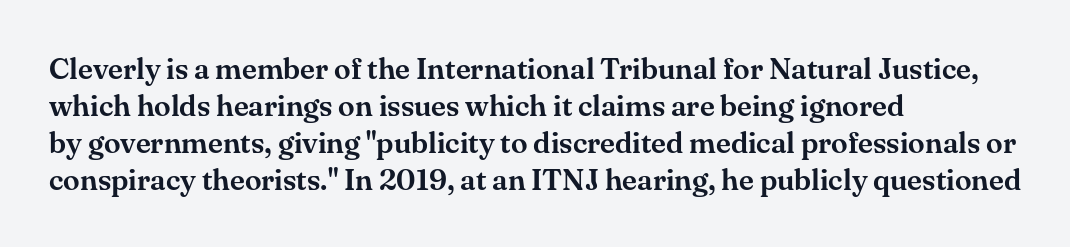
The characters display serif detailing at their extremities. In terms of posture, this sample is upright. Descender tails drop into unmarked territory. This sample has the flowing, uneven cadence of proportional lettering. Every row of glyphs begins at an identical x-position on the left.
